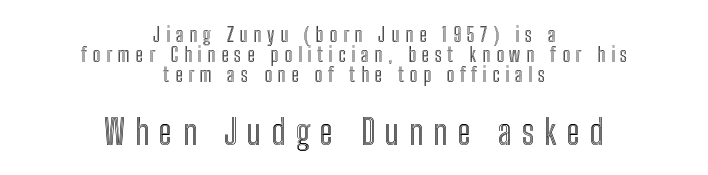
The image shows 35 px condensed type, upright; set centered, tight line spacing (1.0x), unusually wide letter spacing (+0.29 em), not underlined; the second (bottom) block is 1.75x larger; a medium x-height.
